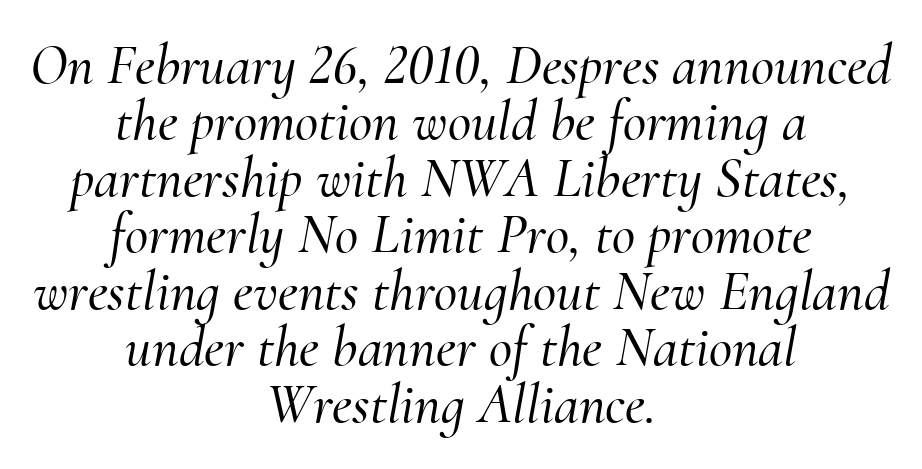
Q: Is the text italic (slanted)? A: Yes, it leans right by about 10 degrees.
Q: Is the typeface a serif or a sans-serif typeface? A: Serif.
Q: Is the text underlined? A: No.
Q: How is the paragraph aligned? A: Centered.
Q: Is the spacing between letters normal or unusually wide? A: Normal.
Q: Is the spacing between lines tight, normal or loose? A: Tight.
Q: Width (condensed, normal, or wide)? A: Normal.
Q: Stroke contrast? A: Medium.
Q: x-height? A: Small.
Q: Monospaced? A: No.
